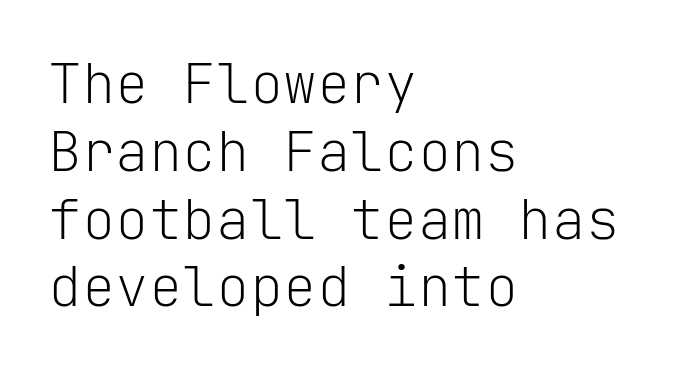
Do the letters lean? They stand straight. This rendering uses left alignment, leaving the right contour irregular. Serifs: no, the terminals of the letterforms are clean. Descender tails drop into unmarked territory. The letters march in equal steps, a hallmark of fixed-pitch type. The horizontal fit of the characters is conventional and even.
